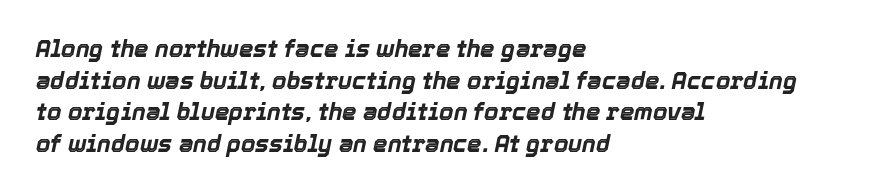
The image shows 23 px bold type, italic (leaning right); set left-aligned, normal line spacing (1.38x), normal letter spacing, not underlined.
